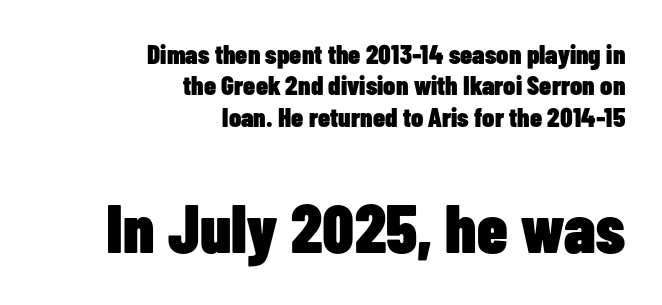
The image shows 68 px heavy, condensed sans-serif type, upright; set right-aligned, line spacing 1.16x, normal letter spacing, not underlined; the second (bottom) block is 2.52x larger; low stroke contrast and a medium x-height.
